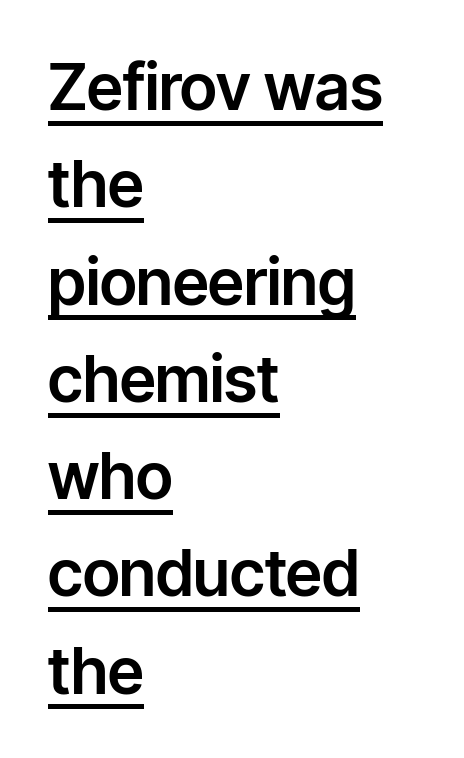
Q: Is the text italic (slanted)? A: No, it is upright.
Q: Is the typeface a serif or a sans-serif typeface? A: Sans-serif.
Q: Is the text underlined? A: Yes.
Q: How is the paragraph aligned? A: Left-aligned.
Q: Is the spacing between letters normal or unusually wide? A: Normal.
Q: Is the spacing between lines tight, normal or loose? A: Normal.
Q: Width (condensed, normal, or wide)? A: Normal.
Q: Stroke contrast? A: Low.
Q: x-height? A: Medium.
Q: Monospaced? A: No.
